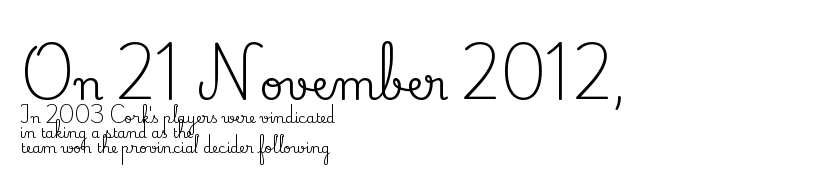
Each letter's strokes conclude with small projecting serifs. Style check: upright. The letters advance in unequal steps, a hallmark of proportional type. Vertically, the passage feels compressed, each row crowding the next. Letter spacing: default. The letters in the upper block stand taller than those in the block below.
